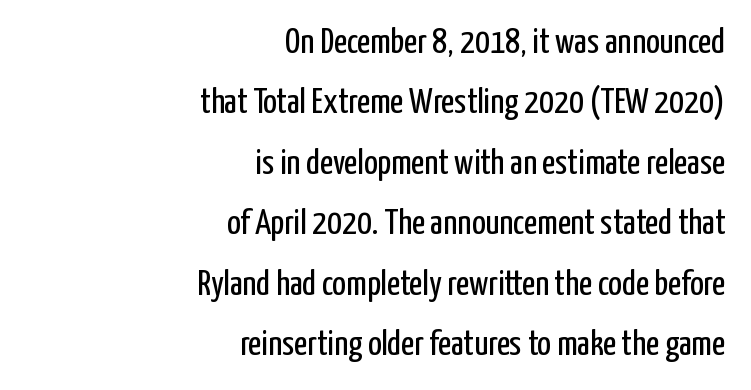
{"serif": "no", "italic": "no", "bold": "no", "weight": "regular", "width": "condensed", "stroke_contrast": "low", "x_height": "medium", "monospaced": "no", "underline": "no", "align": "right", "line_spacing": "normal", "line_spacing_ratio": 1.68, "letter_spacing": "normal", "letter_spacing_em": 0.0, "glyph_px": 36}
